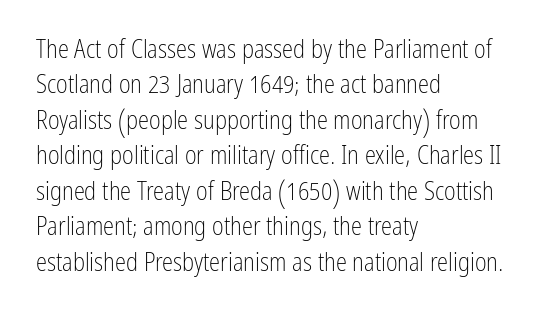
Plain, unruled lines of type. Is the type heavy? It reads as light-to-regular instead. Interline gaps are of average width in this sample. In terms of posture, this sample is upright. These lines are set flush left with a ragged right edge. Nothing unusual about the tracking: characters are spaced as the font intends.
